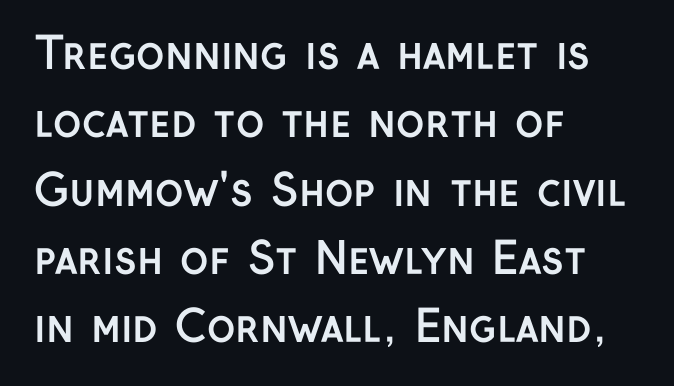
The image shows 43 px semibold sans-serif type, upright; set left-aligned, normal line spacing (1.59x), normal letter spacing, not underlined; low stroke contrast and a medium x-height.
